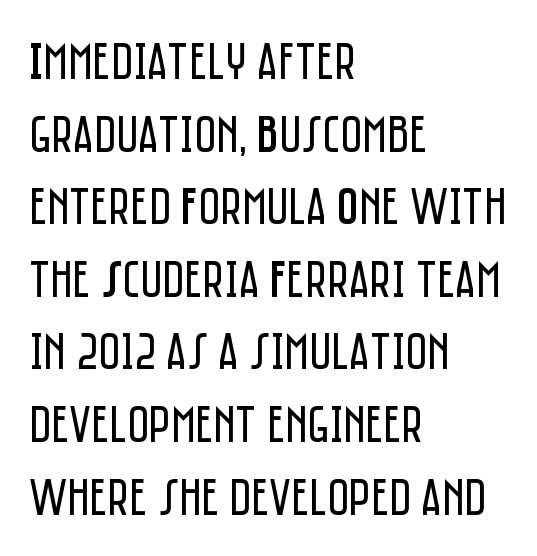
Q: Is the text bold? A: No.
Q: Is the text italic (slanted)? A: No, it is upright.
Q: Is the typeface a serif or a sans-serif typeface? A: Sans-serif.
Q: Is the text underlined? A: No.
Q: How is the paragraph aligned? A: Left-aligned.
Q: Is the spacing between letters normal or unusually wide? A: Normal.
Q: Is the spacing between lines tight, normal or loose? A: Normal.
Q: Width (condensed, normal, or wide)? A: Condensed.
Q: Stroke contrast? A: Low.
Q: x-height? A: Large.
Q: Monospaced? A: No.
